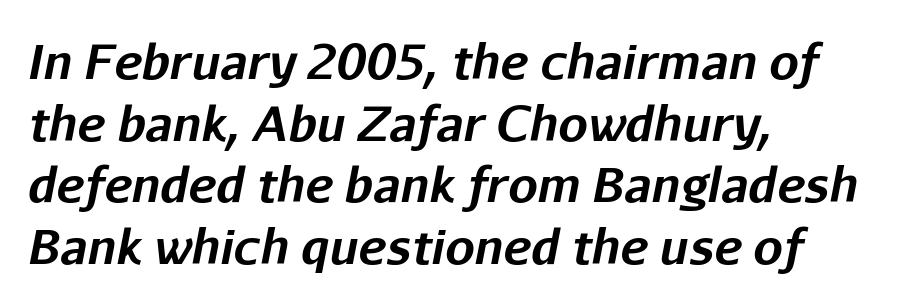
The designer left line spacing at the default. Plain, unruled lines of type. Compared with a centered layout, this one pins lines to the left instead. Tracking here is standard; glyphs follow each other at the usual distance.
